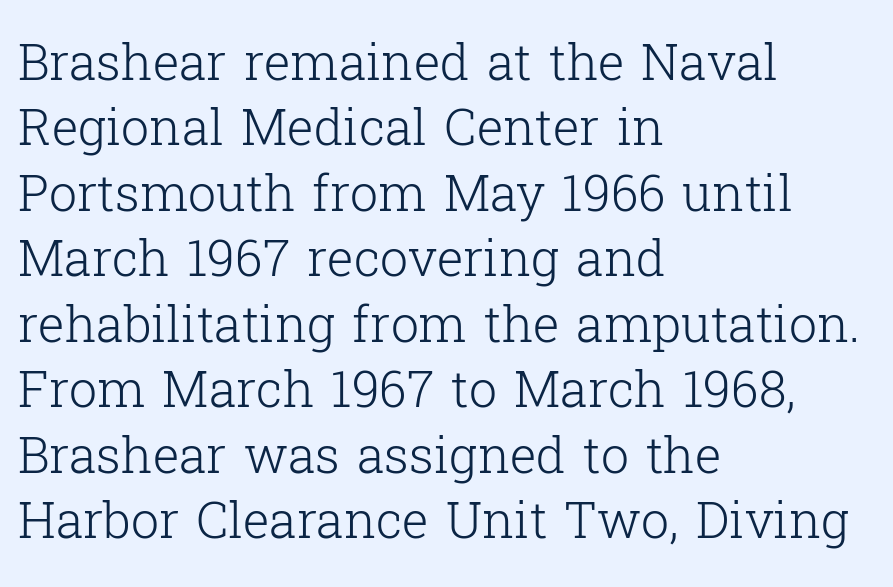
The image shows 50 px light serif type, upright; set left-aligned, normal line spacing (1.31x), normal letter spacing, not underlined; low stroke contrast and a medium x-height.
